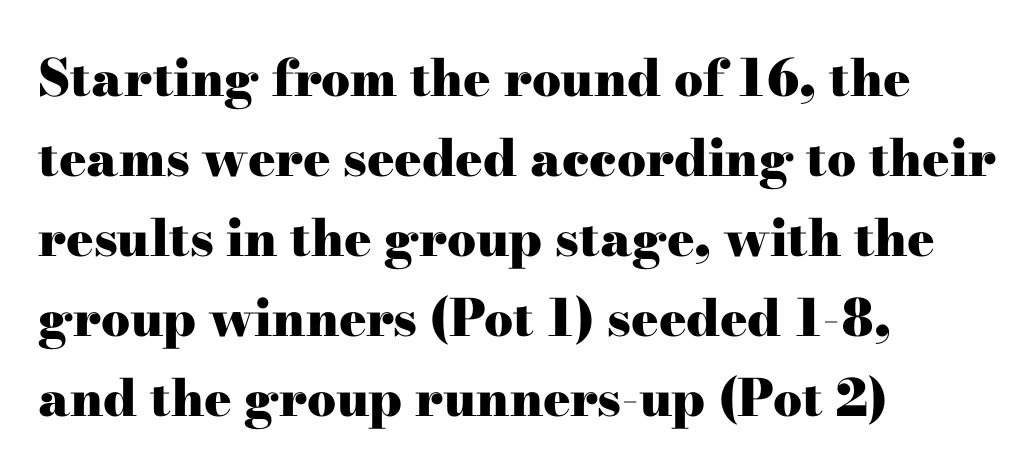
Between one letter and the next there's only the usual sliver of space. Nobody drew a line under any word here. A typesetter would label this face a serif. Notice how the passage keeps a crisp vertical edge on the left only. The lettering stays uniformly vertical, giving the passage a roman look.
